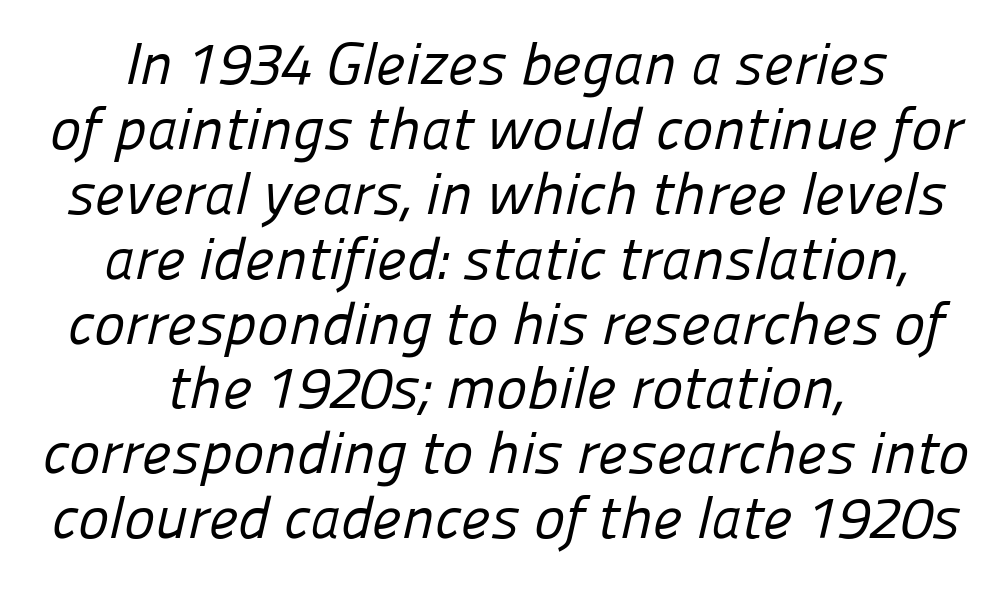
The image shows 59 px regular-weight sans-serif type; set centered, tight line spacing (1.1x), normal letter spacing, not underlined; low stroke contrast and a medium x-height.
